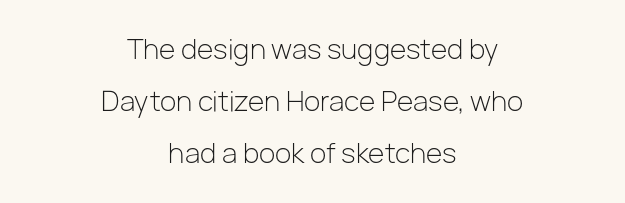
Q: Is the text bold? A: No.
Q: Is the text italic (slanted)? A: No, it is upright.
Q: Is the text underlined? A: No.
Q: How is the paragraph aligned? A: Centered.
Q: Is the spacing between letters normal or unusually wide? A: Normal.
Q: Is the spacing between lines tight, normal or loose? A: Loose.
